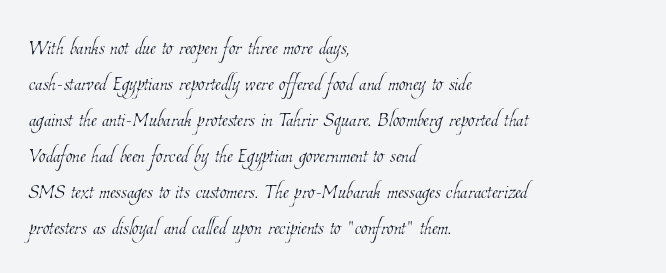
The image shows 27 px text type; set left-aligned, normal line spacing (1.33x), normal letter spacing, not underlined.
